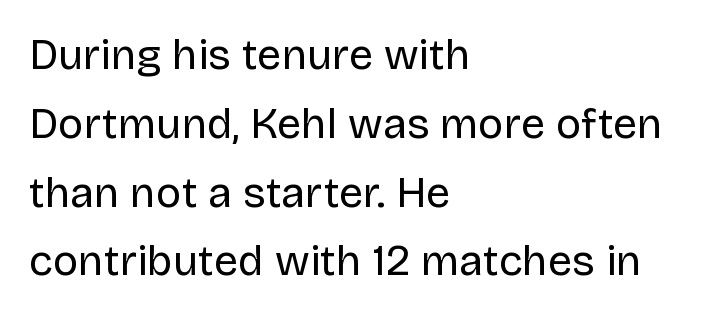
{"serif": "no", "italic": "no", "bold": "no", "weight": "regular", "width": "normal", "stroke_contrast": "low", "x_height": "large", "monospaced": "no", "underline": "no", "align": "left", "line_spacing": "normal", "line_spacing_ratio": 1.6, "letter_spacing": "normal", "letter_spacing_em": 0.0, "glyph_px": 43}
